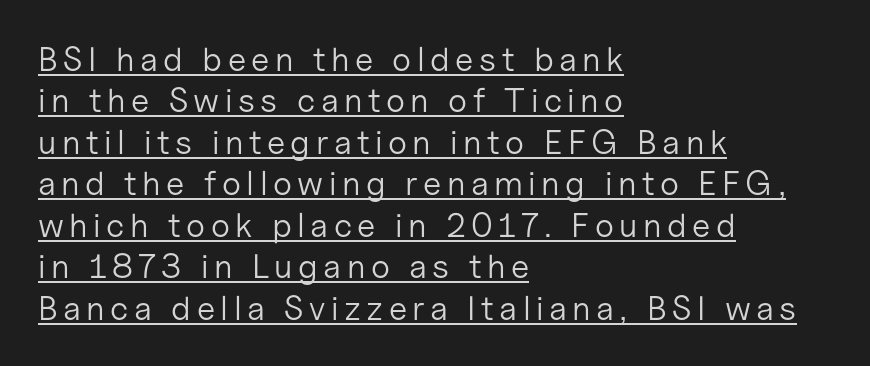
{"serif": "no", "italic": "no", "bold": "no", "weight": "light", "width": "normal", "stroke_contrast": "low", "x_height": "medium", "monospaced": "no", "underline": "yes", "align": "left", "line_spacing_ratio": 1.22, "glyph_px": 34}
